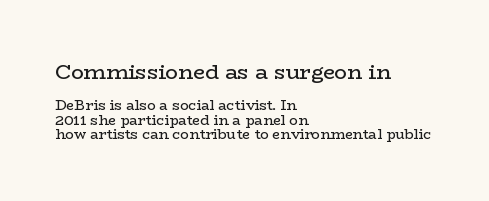
Summary of weight: not heavy and not bold. The compositor pushed each line to the left boundary. Words appear dense and cohesive because spacing is normal. No word sits above an underline. The type sits square on the baseline with zero lean. In this sample the first text group is rendered at the bigger scale.
